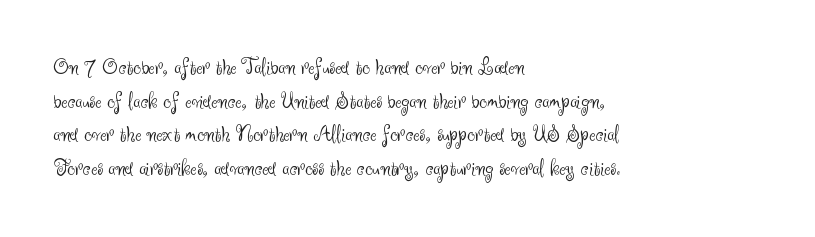
Q: Is the text bold? A: No.
Q: Is the text italic (slanted)? A: No, it is upright.
Q: Is the text underlined? A: No.
Q: How is the paragraph aligned? A: Left-aligned.
Q: Is the spacing between letters normal or unusually wide? A: Normal.
Q: Is the spacing between lines tight, normal or loose? A: Normal.
